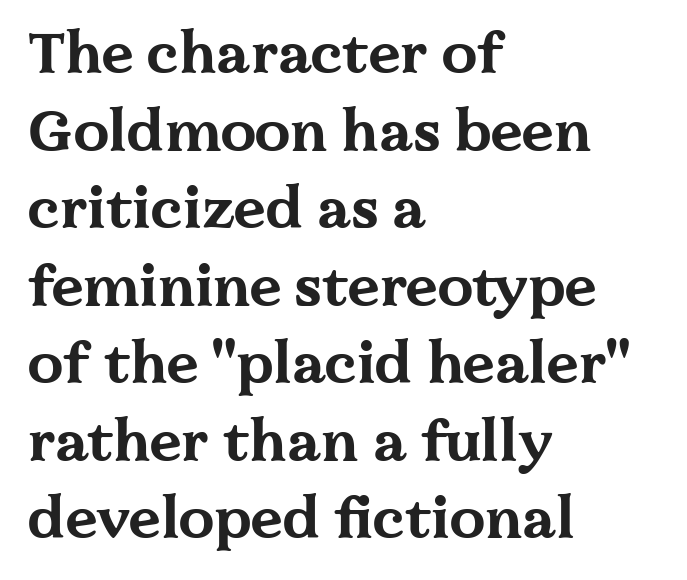
Vertical spacing — default. In terms of letterform style, serifs are clearly present. Designer's note — italics off, roman on. Inter-character spacing is left at the font's built-in metrics. Decoration check: the copy has no underline. These lines stack with their left ends in a neat column.
